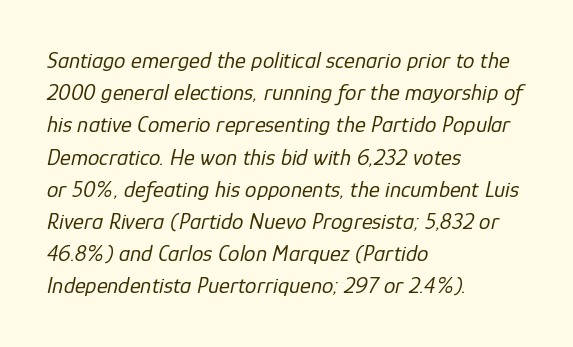
A normal amount of white space separates one row of letters from the next. The strokes carry an ordinary text weight at most. A student would call this left alignment; a typographer would say flush left, rag right. The area under the type is left untouched. Letter spacing: default.
